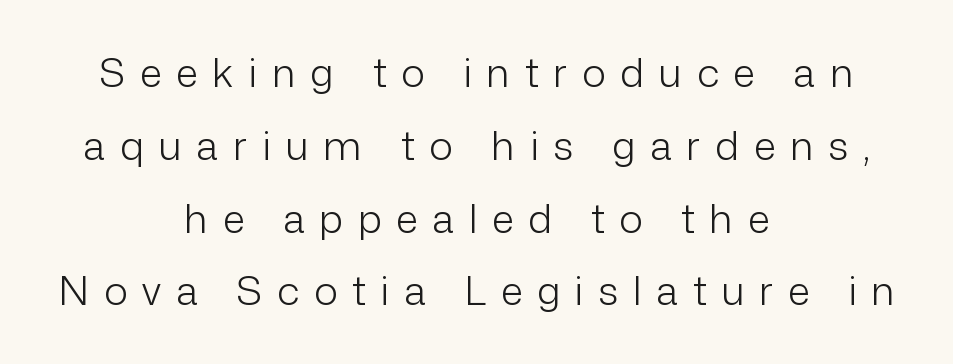
{"serif": "no", "italic": "no", "bold": "no", "weight": "light", "width": "normal", "stroke_contrast": "low", "x_height": "medium", "monospaced": "no", "underline": "no", "align": "center", "line_spacing_ratio": 1.82, "letter_spacing": "wide", "letter_spacing_em": 0.37, "glyph_px": 40}
